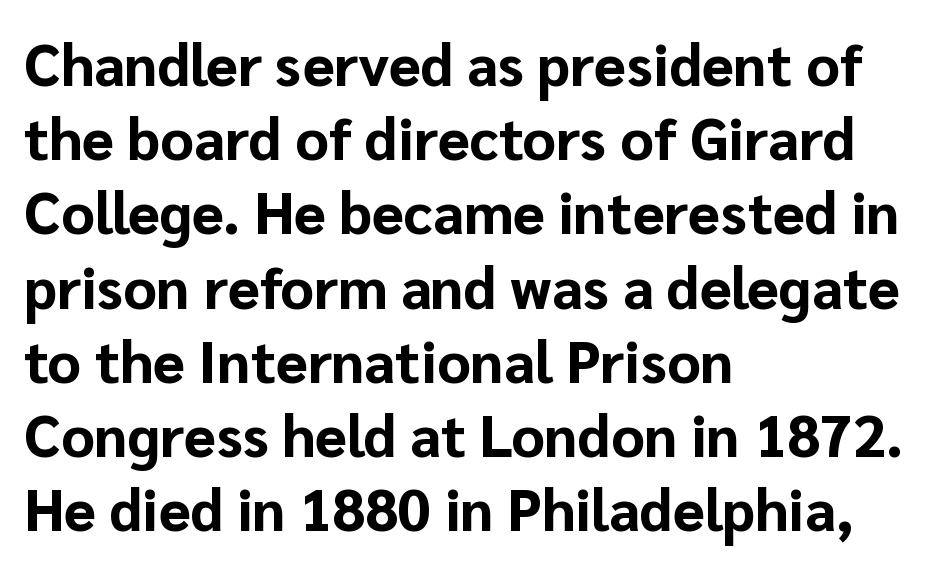
Students, observe: this is what conventionally led text looks like. Is there any slant? The stems are plumb. The space beneath each line is pristine and unruled. Nothing sits at the stroke ends, so this counts as sans-serif.
